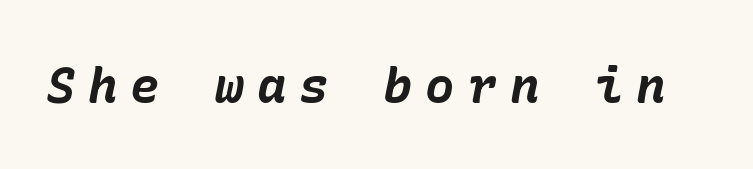
Between one letter and the next there's a generous, obvious gap. The font's italic variant was chosen for this text. The space beneath each line is pristine and unruled. Heft: maximum for text — a bold.
